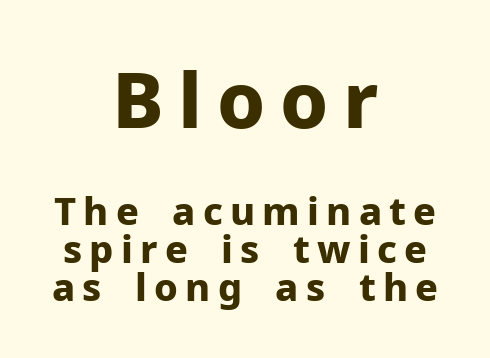
{"serif": "no", "italic": "no", "bold": "yes", "weight": "bold", "width": "normal", "stroke_contrast": "low", "x_height": "medium", "monospaced": "no", "underline": "no", "align": "center", "line_spacing": "tight", "line_spacing_ratio": 1.0, "larger_block": "first", "size_ratio": 2.03, "glyph_px": 77}
